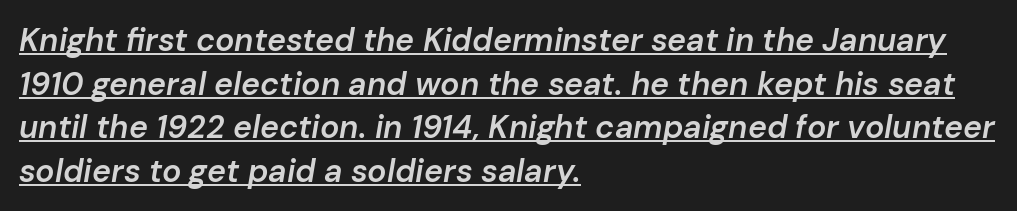
The rendering uses a moderate line-height, typical for paragraphs. Notice how a bar underscores the lettering throughout. Weight check: semibold — heavier than regular, not quite bold. All the whitespace from short lines collects on the right. This rendering leaves character spacing at its baseline value. This sample has the flowing, uneven cadence of proportional lettering.
